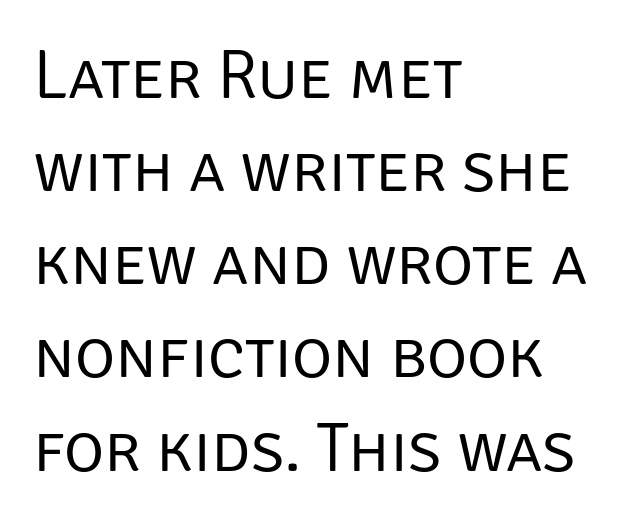
Each new line begins a customary step beneath the previous one. Honestly, the letter spacing is just normal — you wouldn't notice it. Visually the block forms a straight wall on the left and a jagged coastline on the right. Examine the stroke ends and you'll find no serifs.
